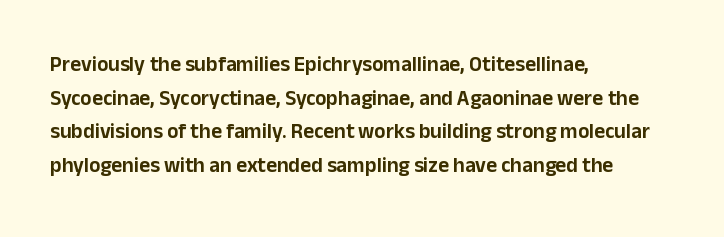
{"italic": "no", "underline": "no", "align": "left", "line_spacing": "normal", "line_spacing_ratio": 1.6, "letter_spacing": "normal", "letter_spacing_em": 0.0, "glyph_px": 21}
